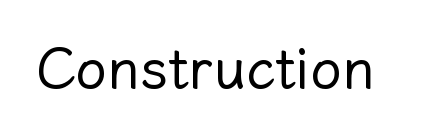
The image shows 56 px regular-weight type, upright; set normal letter spacing, not underlined; low stroke contrast and a medium x-height.
